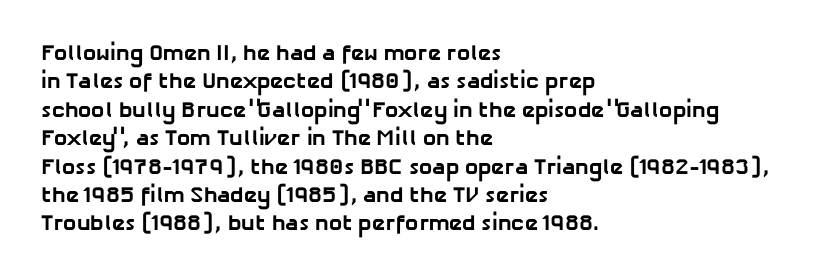
The passage shown stacks its lines at a standard gap. Does extra space separate the letters? No, they use regular spacing. Is the type bold? Yes — the strokes are clearly thick and heavy. Underline: absent. Reading down the block, your eye returns to a fixed left position each line.
